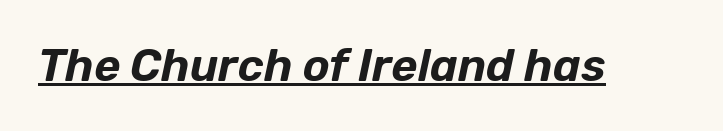
The image shows 45 px text type, italic (leaning right); set normal letter spacing, underlined; low stroke contrast and a medium x-height.
